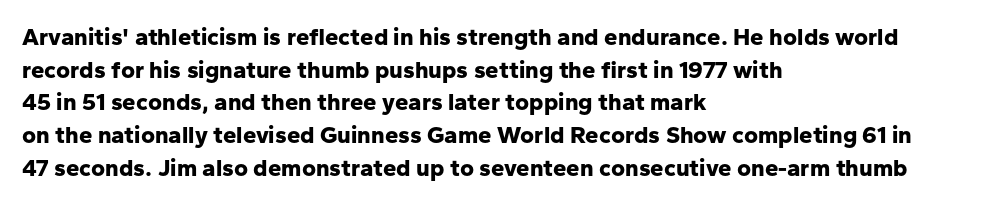
The image shows 24 px bold type, upright; set left-aligned, normal line spacing (1.36x), normal letter spacing, not underlined.
